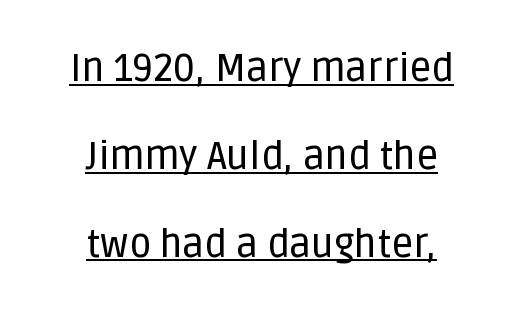
The image shows 38 px sans-serif type, upright; set centered, loose line spacing (2.31x), normal letter spacing, underlined; low stroke contrast and a large x-height.
